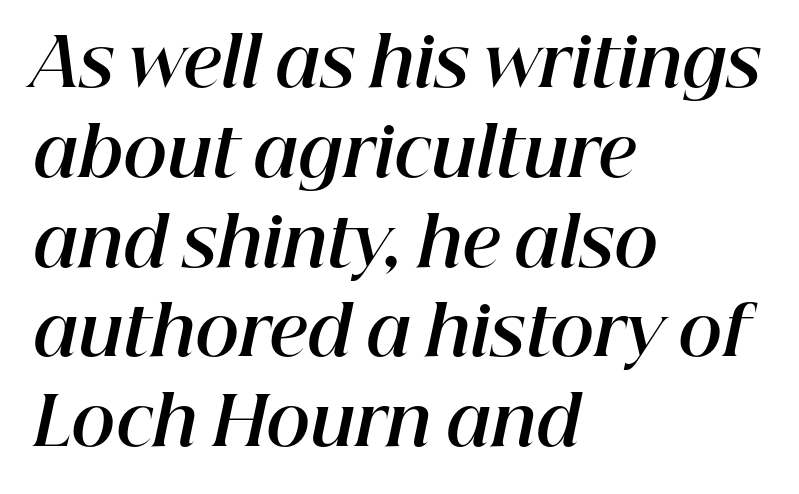
The image shows 67 px bold type, italic (leaning right); set left-aligned, normal line spacing (1.34x), normal letter spacing, not underlined; high stroke contrast and a medium x-height.
